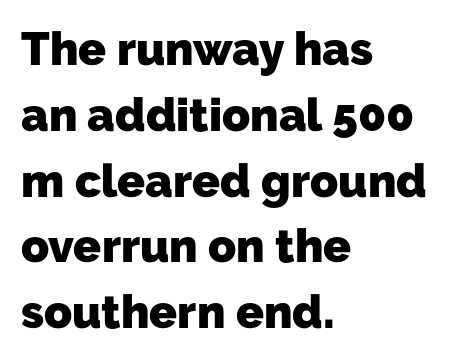
The image shows 46 px heavy sans-serif type; set left-aligned, normal line spacing (1.43x), normal letter spacing, not underlined; low stroke contrast and a medium x-height.
